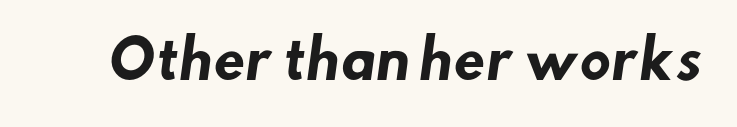
The image shows 52 px heavy sans-serif type; set normal letter spacing, not underlined; low stroke contrast and a small x-height.
